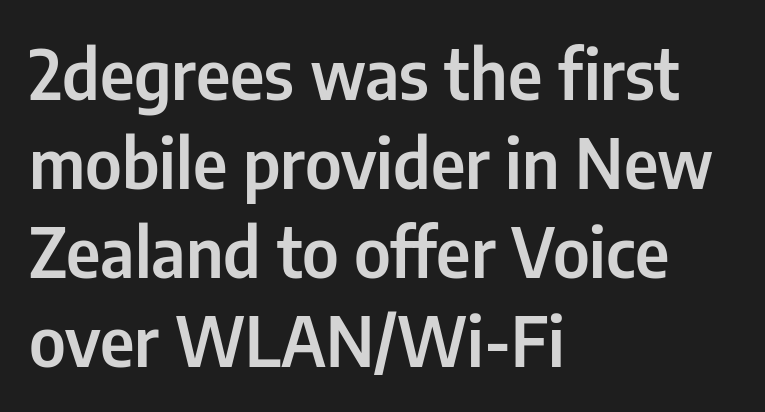
The image shows 68 px condensed sans-serif type, upright; set left-aligned, normal line spacing (1.31x), normal letter spacing, not underlined; low stroke contrast and a medium x-height.
